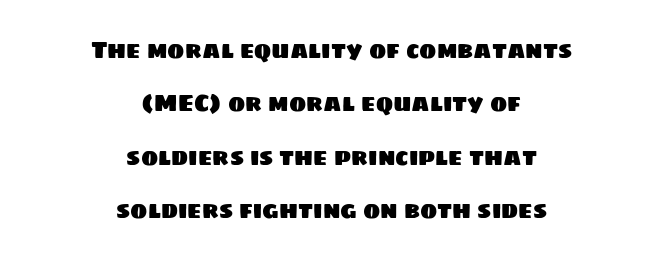
The image shows 23 px text type; set centered, loose line spacing (2.32x), normal letter spacing, not underlined.
